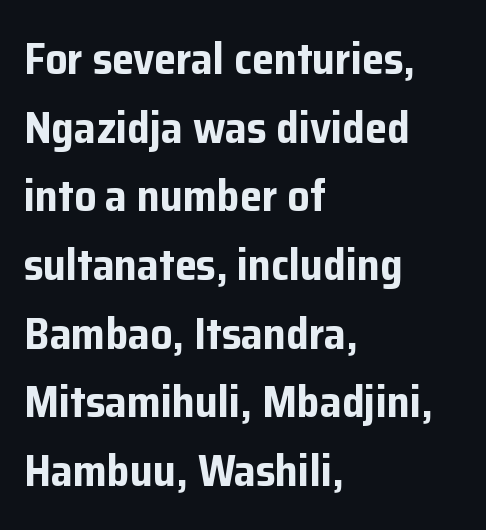
Q: Is the text bold? A: Yes.
Q: Is the text italic (slanted)? A: No, it is upright.
Q: Is the typeface a serif or a sans-serif typeface? A: Sans-serif.
Q: Is the text underlined? A: No.
Q: How is the paragraph aligned? A: Left-aligned.
Q: Is the spacing between letters normal or unusually wide? A: Normal.
Q: Is the spacing between lines tight, normal or loose? A: Normal.
Q: Width (condensed, normal, or wide)? A: Normal.
Q: Stroke contrast? A: Low.
Q: x-height? A: Medium.
Q: Monospaced? A: No.
